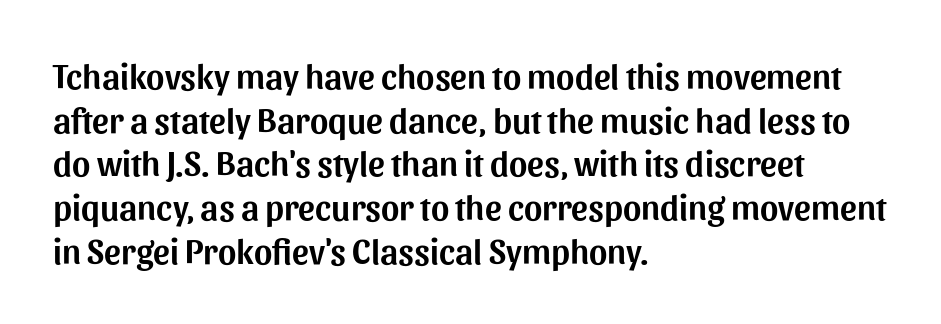
Q: Is the text italic (slanted)? A: No, it is upright.
Q: Is the typeface a serif or a sans-serif typeface? A: Sans-serif.
Q: Is the text underlined? A: No.
Q: How is the paragraph aligned? A: Left-aligned.
Q: Is the spacing between letters normal or unusually wide? A: Normal.
Q: Is the spacing between lines tight, normal or loose? A: Normal.
Q: Width (condensed, normal, or wide)? A: Normal.
Q: Stroke contrast? A: Medium.
Q: x-height? A: Medium.
Q: Monospaced? A: No.
